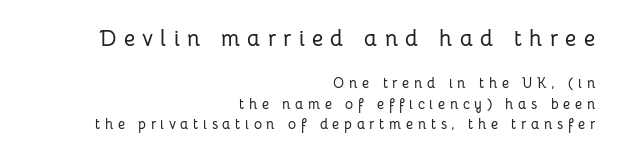
The horizontal fit of the characters is loose and conspicuously gappy. The lines sit at an ordinary, default distance from one another. You can tell it's not italic because the verticals are truly vertical. Of the two passages, the one on top uses the larger point size. Every row of glyphs terminates at an identical x-position on the right.
